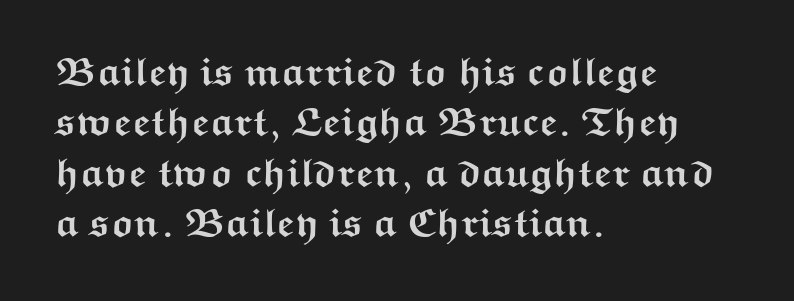
Q: Is the text bold? A: Yes.
Q: Is the text italic (slanted)? A: No, it is upright.
Q: Is the typeface a serif or a sans-serif typeface? A: Sans-serif.
Q: Is the text underlined? A: No.
Q: How is the paragraph aligned? A: Left-aligned.
Q: Is the spacing between letters normal or unusually wide? A: Normal.
Q: Is the spacing between lines tight, normal or loose? A: Normal.
Q: Width (condensed, normal, or wide)? A: Wide.
Q: Stroke contrast? A: Medium.
Q: x-height? A: Medium.
Q: Monospaced? A: No.
